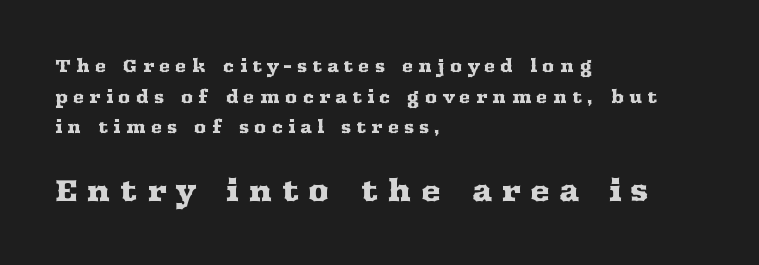
The image shows 30 px wide serif type, upright; set left-aligned, line spacing 1.8x, unusually wide letter spacing (+0.3 em), not underlined; the second (bottom) block is 1.76x larger; medium stroke contrast and a medium x-height.
